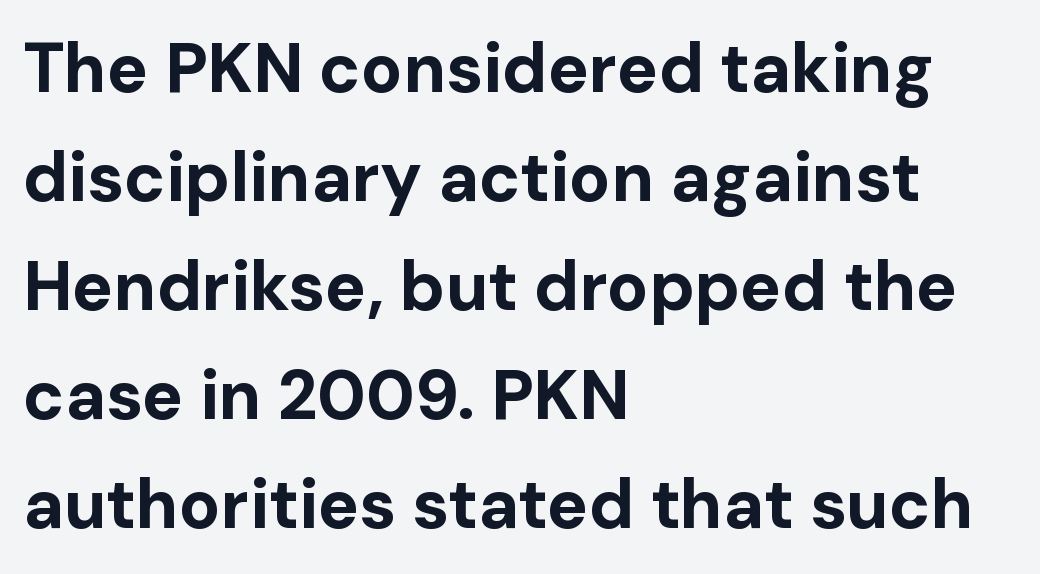
The image shows 69 px bold sans-serif type, upright; set left-aligned, normal line spacing (1.58x), normal letter spacing, not underlined; low stroke contrast and a medium x-height.
